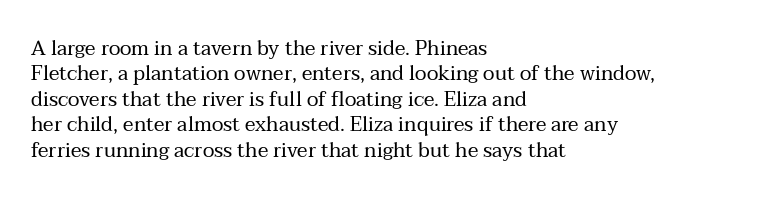
Q: Is the text bold? A: No.
Q: Is the text italic (slanted)? A: No, it is upright.
Q: Is the text underlined? A: No.
Q: How is the paragraph aligned? A: Left-aligned.
Q: Is the spacing between letters normal or unusually wide? A: Normal.
Q: Is the spacing between lines tight, normal or loose? A: Normal.
